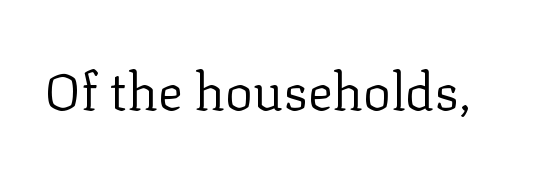
{"serif": "yes", "italic": "no", "bold": "no", "weight": "regular", "width": "normal", "stroke_contrast": "low", "x_height": "medium", "monospaced": "no", "underline": "no", "letter_spacing": "normal", "letter_spacing_em": 0.0, "glyph_px": 52}
